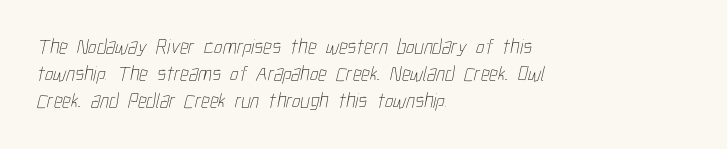
The paragraph shown leans on its left margin. Nothing heavy about these letters — not bold at all. Beneath every word, the page is bare. The letters sit at their default tracking, neither squeezed nor spread. Leading: standard.
